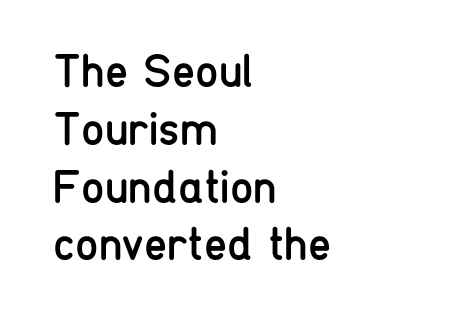
{"serif": "no", "italic": "no", "bold": "no", "weight": "regular", "width": "condensed", "stroke_contrast": "low", "x_height": "medium", "monospaced": "no", "underline": "no", "align": "left", "line_spacing_ratio": 1.23, "letter_spacing": "normal", "letter_spacing_em": 0.0, "glyph_px": 47}
